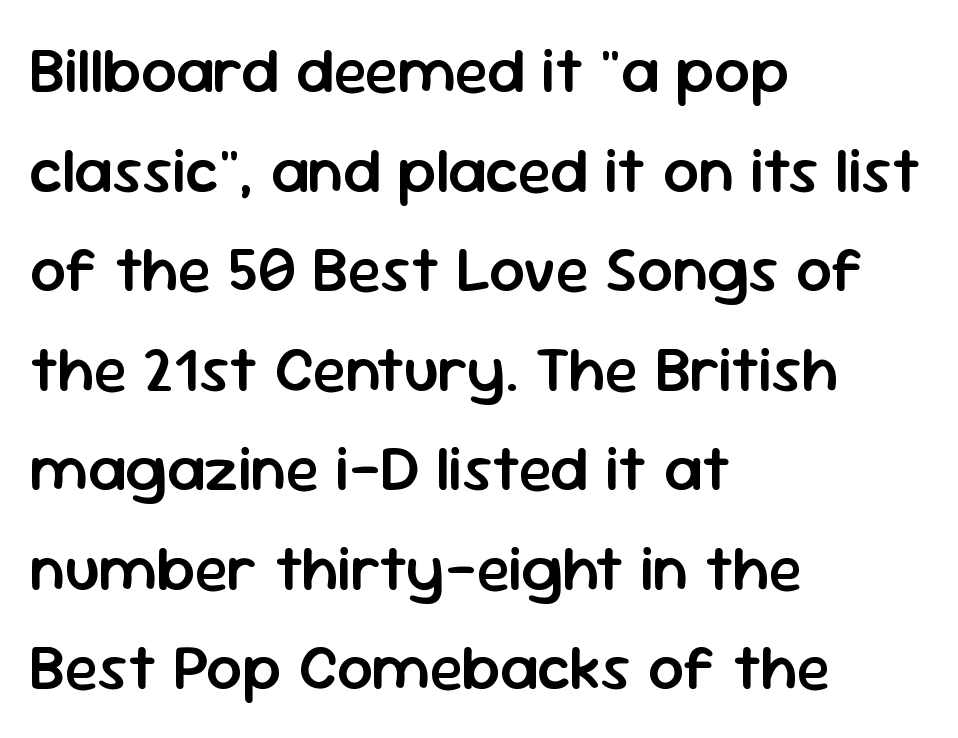
The image shows 63 px semibold sans-serif type, upright; set left-aligned, normal line spacing (1.58x), normal letter spacing, not underlined; low stroke contrast and a medium x-height.
